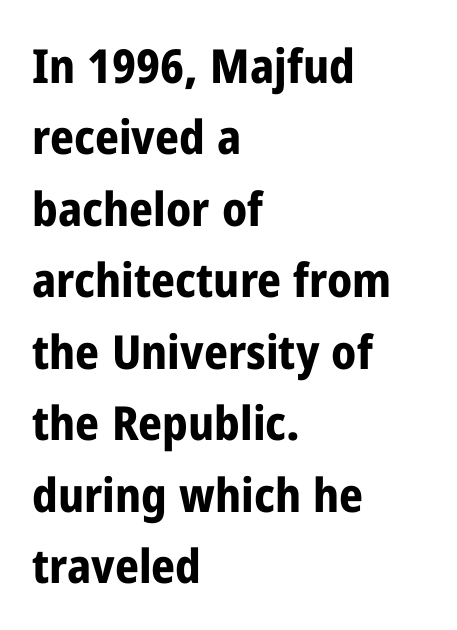
Letters rest on an invisible, unmarked baseline. In terms of posture, this sample is upright. Does the leading feel generous? No, just average. These lines are rendered in a variable-pitch font. How are the letters spaced? Ordinarily, with no added tracking. Classification — sans serif.
